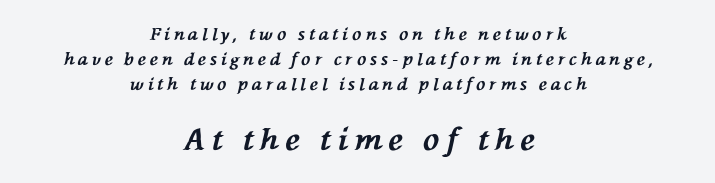
The face used here has the dense, thick strokes of a bold. Vertically, the passage feels balanced, rows spaced as you'd expect. The foot of each line stays bare and open. The rendering uses natural spacing where letterforms have individual widths. Does the bottom block carry the larger type? Yes, it does.
